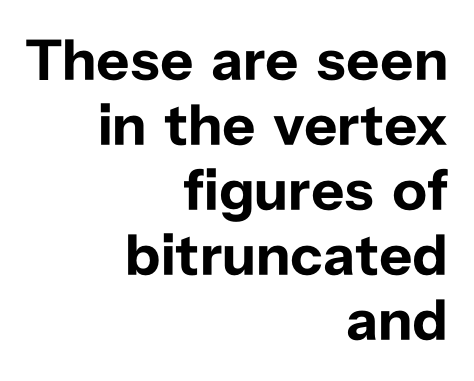
Q: Is the text bold? A: Yes.
Q: Is the text italic (slanted)? A: No, it is upright.
Q: Is the typeface a serif or a sans-serif typeface? A: Sans-serif.
Q: Is the text underlined? A: No.
Q: How is the paragraph aligned? A: Right-aligned.
Q: Is the spacing between letters normal or unusually wide? A: Normal.
Q: Is the spacing between lines tight, normal or loose? A: Tight.
Q: Width (condensed, normal, or wide)? A: Normal.
Q: Stroke contrast? A: Low.
Q: x-height? A: Medium.
Q: Monospaced? A: No.
